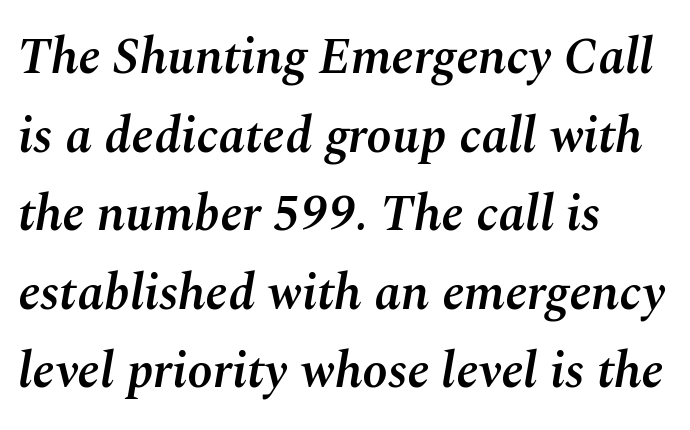
As a designer I'd log this as weight 600, semibold. Rows of type keep a routine distance in the vertical direction. Letters rest on an invisible, unmarked baseline. Look at the tracking — it's just the regular setting, nothing added. The rendering applies a slant to the glyphs.
